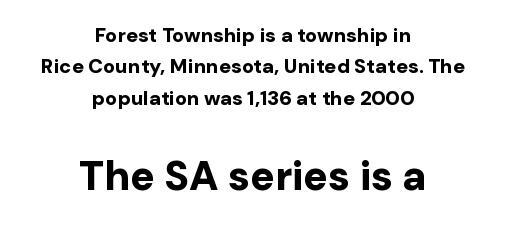
{"serif": "no", "italic": "no", "bold": "yes", "weight": "bold", "width": "normal", "stroke_contrast": "low", "x_height": "medium", "monospaced": "no", "underline": "no", "align": "center", "line_spacing": "normal", "line_spacing_ratio": 1.57, "letter_spacing": "normal", "letter_spacing_em": 0.0, "larger_block": "second", "size_ratio": 2.05, "glyph_px": 41}
